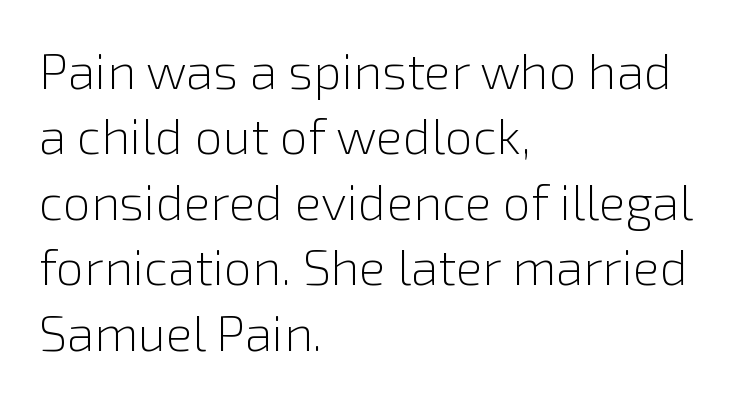
Q: Is the text bold? A: No.
Q: Is the text italic (slanted)? A: No, it is upright.
Q: Is the typeface a serif or a sans-serif typeface? A: Sans-serif.
Q: Is the text underlined? A: No.
Q: How is the paragraph aligned? A: Left-aligned.
Q: Is the spacing between letters normal or unusually wide? A: Normal.
Q: Is the spacing between lines tight, normal or loose? A: Normal.
Q: Width (condensed, normal, or wide)? A: Normal.
Q: x-height? A: Medium.
Q: Monospaced? A: No.
